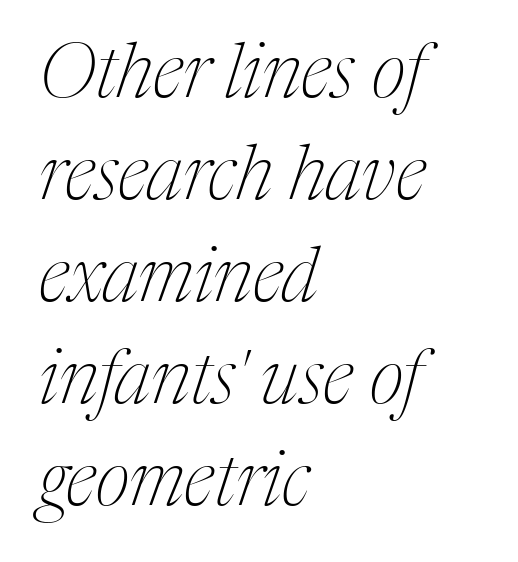
{"serif": "yes", "italic": "yes", "lean": "right", "slant_degrees": 17, "bold": "no", "weight": "thin", "width": "condensed", "stroke_contrast": "medium", "x_height": "medium", "monospaced": "no", "underline": "no", "align": "left", "line_spacing": "normal", "line_spacing_ratio": 1.36, "letter_spacing": "normal", "letter_spacing_em": 0.0, "glyph_px": 75}
